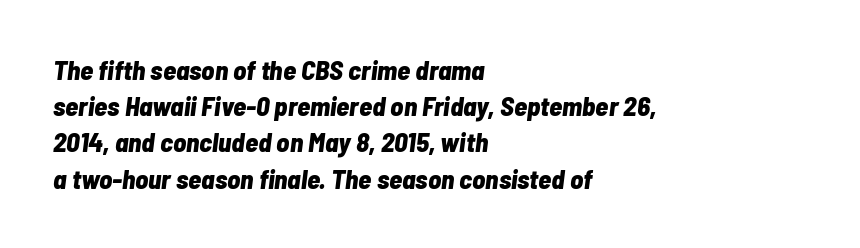
The image shows 27 px bold type, italic (leaning right); set left-aligned, normal line spacing (1.34x), normal letter spacing, not underlined.
